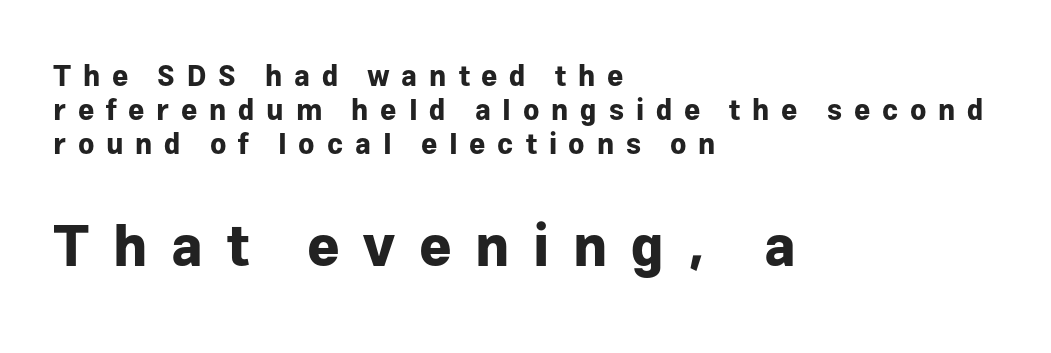
Q: Is the text bold? A: Yes.
Q: Is the text italic (slanted)? A: No, it is upright.
Q: Is the typeface a serif or a sans-serif typeface? A: Sans-serif.
Q: Is the text underlined? A: No.
Q: How is the paragraph aligned? A: Left-aligned.
Q: Is the spacing between letters normal or unusually wide? A: Unusually wide.
Q: Which block of text is set in a larger size, the first (top) or the second (bottom)? A: The second (bottom) one.
Q: Width (condensed, normal, or wide)? A: Normal.
Q: Stroke contrast? A: Low.
Q: x-height? A: Medium.
Q: Monospaced? A: No.
